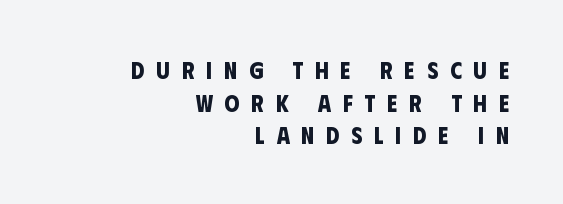
{"bold": "yes", "underline": "no", "align": "right", "line_spacing": "normal", "line_spacing_ratio": 1.36, "letter_spacing": "wide", "letter_spacing_em": 0.49, "glyph_px": 24}
